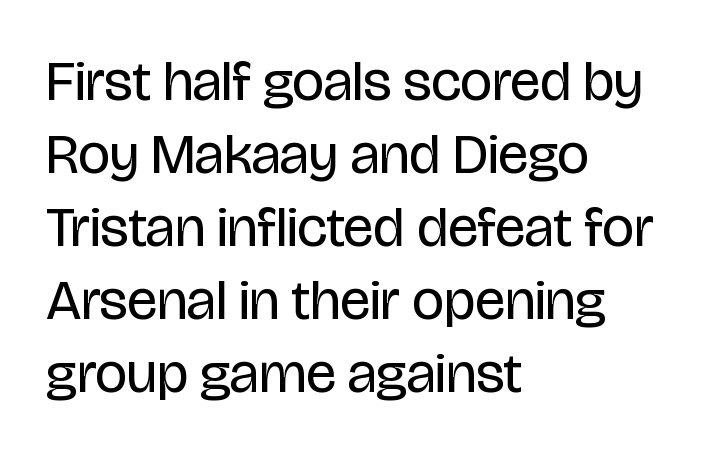
The image shows 57 px regular-weight, condensed sans-serif type, upright; set left-aligned, normal line spacing (1.28x), normal letter spacing, not underlined; low stroke contrast and a large x-height.
